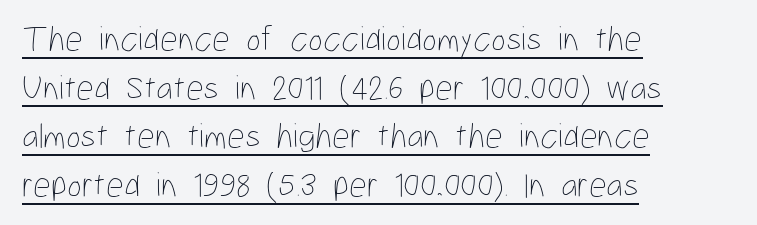
If you drew a line through each stem, it would be perfectly vertical. Here the designer chose a conventional face with non-uniform glyph widths. Honestly, the underline is the first thing you notice here. Is the letter spacing exaggerated? No — it looks like the ordinary default. These glyphs show unthickened strokes, regular width or finer.
